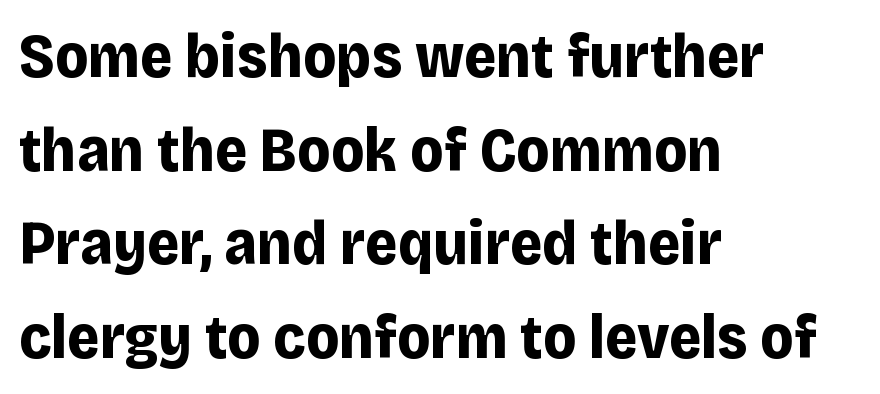
{"serif": "no", "italic": "no", "bold": "yes", "weight": "bold", "width": "normal", "stroke_contrast": "low", "x_height": "large", "monospaced": "no", "underline": "no", "align": "left", "line_spacing": "normal", "line_spacing_ratio": 1.51, "letter_spacing": "normal", "letter_spacing_em": 0.0, "glyph_px": 62}
